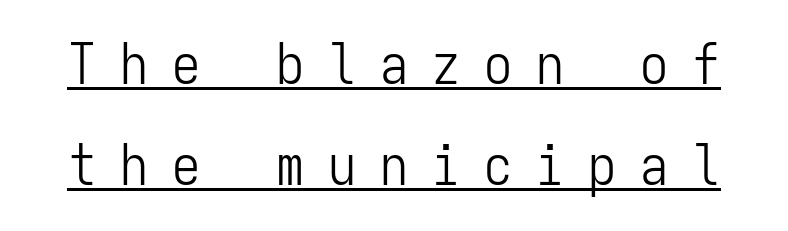
Q: Is the text bold? A: No.
Q: Is the text italic (slanted)? A: No, it is upright.
Q: Is the typeface a serif or a sans-serif typeface? A: Sans-serif.
Q: Is the text underlined? A: Yes.
Q: Is the spacing between letters normal or unusually wide? A: Unusually wide.
Q: Width (condensed, normal, or wide)? A: Condensed.
Q: Stroke contrast? A: Low.
Q: x-height? A: Medium.
Q: Monospaced? A: Yes.
